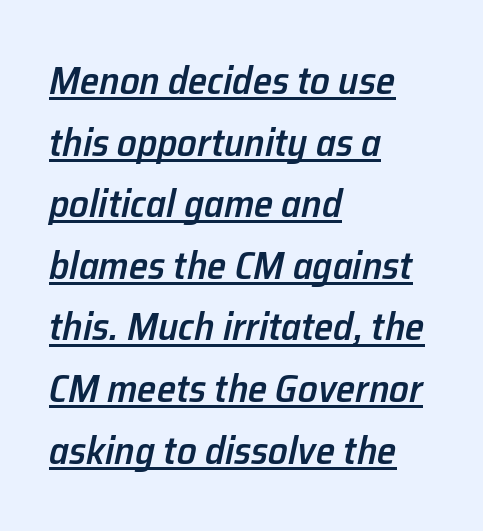
The image shows 39 px semibold type, italic (leaning right); set left-aligned, normal line spacing (1.58x), normal letter spacing, underlined; low stroke contrast and a medium x-height.
